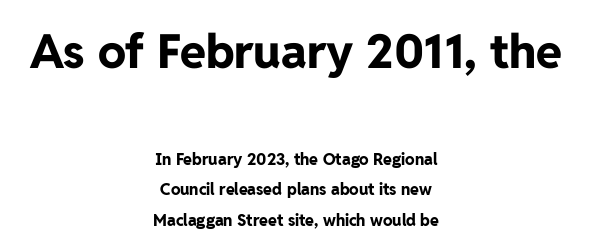
The image shows 47 px bold sans-serif type, upright; set centered, loose line spacing (1.9x), normal letter spacing, not underlined; the first (top) block is 2.94x larger; low stroke contrast and a medium x-height.
